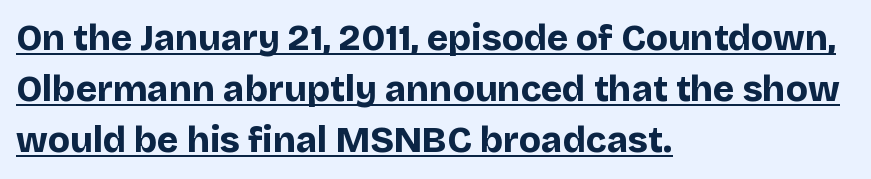
Q: Is the text bold? A: Yes.
Q: Is the text italic (slanted)? A: No, it is upright.
Q: Is the typeface a serif or a sans-serif typeface? A: Sans-serif.
Q: Is the text underlined? A: Yes.
Q: How is the paragraph aligned? A: Left-aligned.
Q: Is the spacing between letters normal or unusually wide? A: Normal.
Q: Is the spacing between lines tight, normal or loose? A: Normal.
Q: Width (condensed, normal, or wide)? A: Normal.
Q: Stroke contrast? A: Low.
Q: x-height? A: Large.
Q: Monospaced? A: No.
